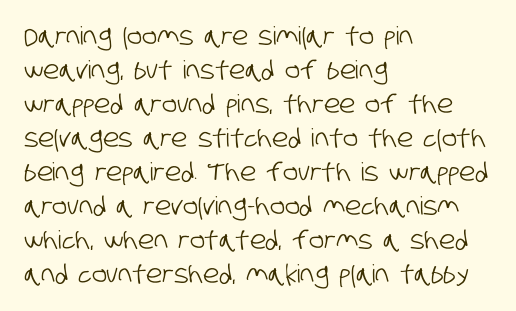
{"underline": "no", "align": "left", "line_spacing": "normal", "line_spacing_ratio": 1.36, "letter_spacing": "normal", "letter_spacing_em": 0.0, "glyph_px": 25}
